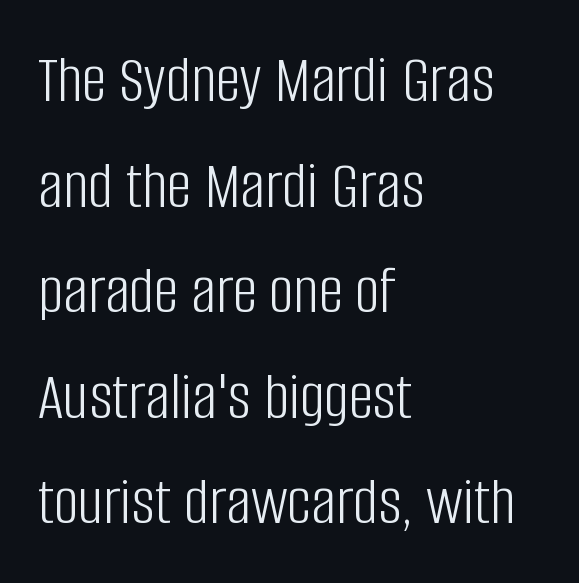
Q: Is the text bold? A: No.
Q: Is the text italic (slanted)? A: No, it is upright.
Q: Is the typeface a serif or a sans-serif typeface? A: Sans-serif.
Q: Is the text underlined? A: No.
Q: How is the paragraph aligned? A: Left-aligned.
Q: Is the spacing between letters normal or unusually wide? A: Normal.
Q: Is the spacing between lines tight, normal or loose? A: Normal.
Q: Width (condensed, normal, or wide)? A: Condensed.
Q: Stroke contrast? A: Low.
Q: x-height? A: Large.
Q: Monospaced? A: No.
